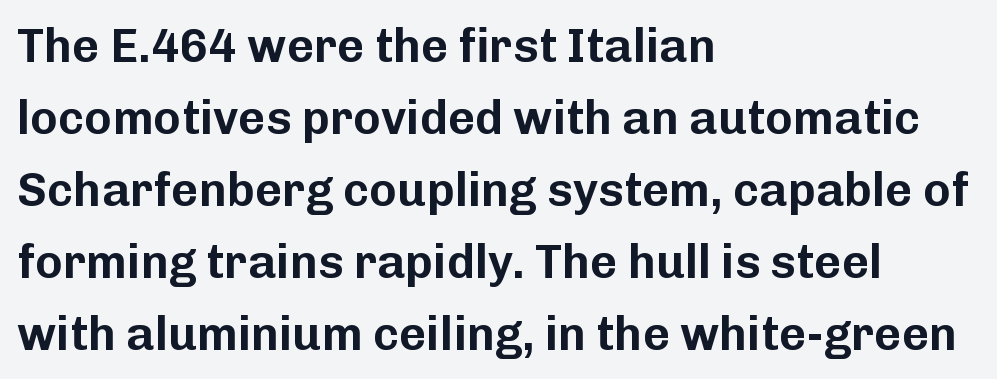
Q: Is the text italic (slanted)? A: No, it is upright.
Q: Is the typeface a serif or a sans-serif typeface? A: Sans-serif.
Q: Is the text underlined? A: No.
Q: How is the paragraph aligned? A: Left-aligned.
Q: Is the spacing between letters normal or unusually wide? A: Normal.
Q: Is the spacing between lines tight, normal or loose? A: Normal.
Q: Width (condensed, normal, or wide)? A: Normal.
Q: Stroke contrast? A: Low.
Q: x-height? A: Medium.
Q: Monospaced? A: No.
